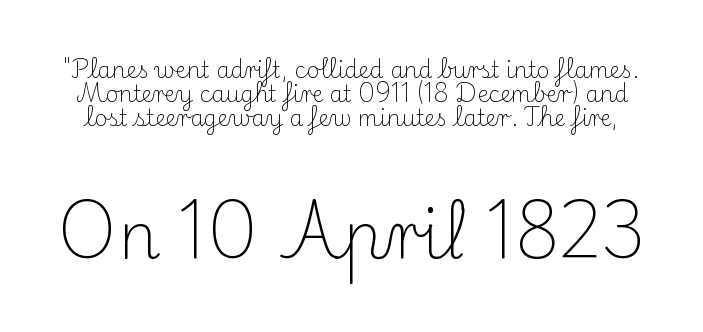
Q: Is the text bold? A: No.
Q: Is the text italic (slanted)? A: No, it is upright.
Q: Is the typeface a serif or a sans-serif typeface? A: Serif.
Q: Is the text underlined? A: No.
Q: Is the spacing between letters normal or unusually wide? A: Normal.
Q: Is the spacing between lines tight, normal or loose? A: Tight.
Q: Which block of text is set in a larger size, the first (top) or the second (bottom)? A: The second (bottom) one.
Q: Width (condensed, normal, or wide)? A: Normal.
Q: Stroke contrast? A: Medium.
Q: x-height? A: Small.
Q: Monospaced? A: No.
